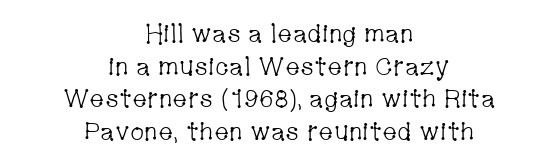
The image shows 25 px text type, upright; set centered, normal line spacing (1.31x), normal letter spacing, not underlined.
